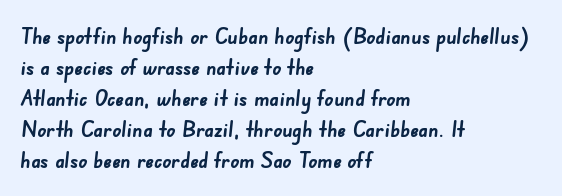
The image shows 22 px bold type; set left-aligned, normal line spacing (1.41x), normal letter spacing, not underlined.
